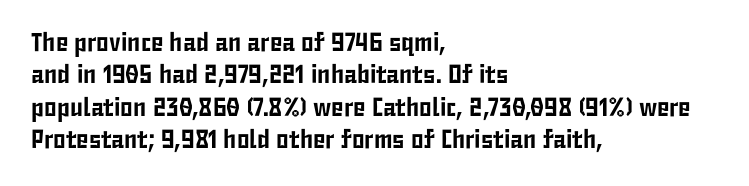
Q: Is the text italic (slanted)? A: No, it is upright.
Q: Is the text underlined? A: No.
Q: How is the paragraph aligned? A: Left-aligned.
Q: Is the spacing between letters normal or unusually wide? A: Normal.
Q: Is the spacing between lines tight, normal or loose? A: Normal.
